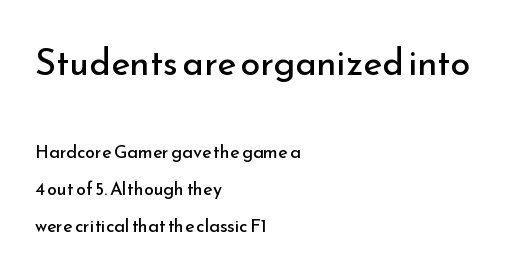
The setting favours the left margin, as ordinary paragraphs usually do. Compared with typical body copy, the letter spacing here is the same. Ink coverage per letter is moderate at most. The rendering uses natural spacing where letterforms have individual widths. The glyphs are unaccompanied by any horizontal stroke below them. The face used here is a sans, in the tradition of grotesques and geometrics.
